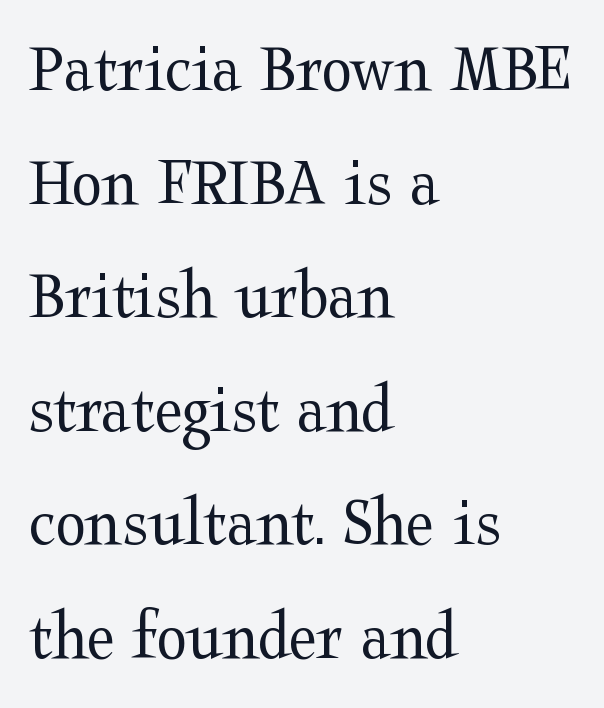
Q: Is the text bold? A: No.
Q: Is the text italic (slanted)? A: No, it is upright.
Q: Is the typeface a serif or a sans-serif typeface? A: Serif.
Q: Is the text underlined? A: No.
Q: How is the paragraph aligned? A: Left-aligned.
Q: Is the spacing between letters normal or unusually wide? A: Normal.
Q: Is the spacing between lines tight, normal or loose? A: Normal.
Q: Width (condensed, normal, or wide)? A: Wide.
Q: Stroke contrast? A: Medium.
Q: x-height? A: Medium.
Q: Monospaced? A: No.
